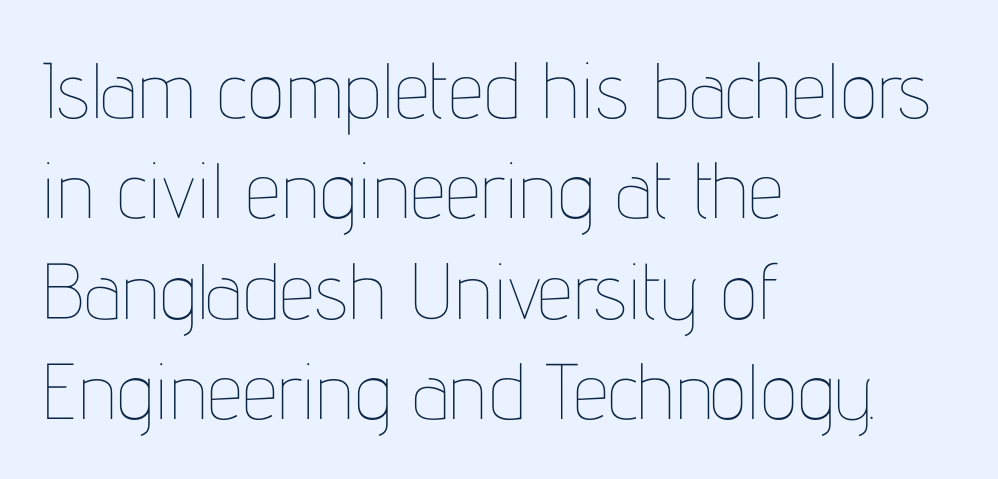
The image shows 79 px thin, condensed type, upright; set left-aligned, normal line spacing (1.27x), normal letter spacing, not underlined; low stroke contrast and a medium x-height.
